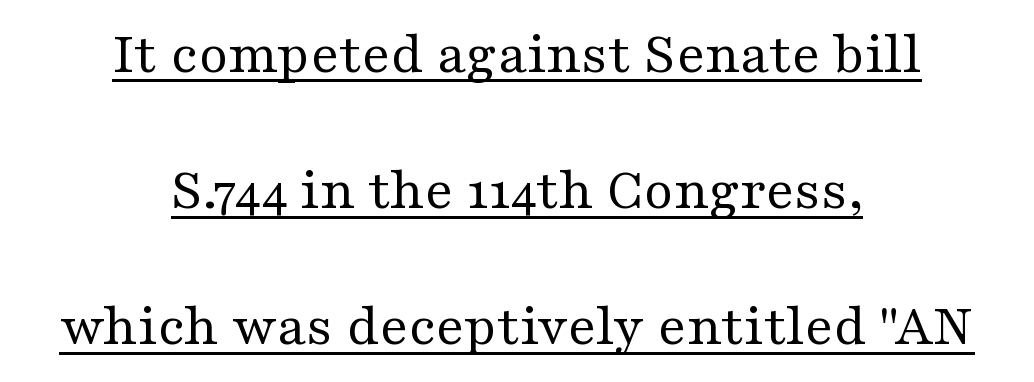
Q: Is the text bold? A: No.
Q: Is the text italic (slanted)? A: No, it is upright.
Q: Is the typeface a serif or a sans-serif typeface? A: Serif.
Q: Is the text underlined? A: Yes.
Q: How is the paragraph aligned? A: Centered.
Q: Is the spacing between letters normal or unusually wide? A: Normal.
Q: Is the spacing between lines tight, normal or loose? A: Loose.
Q: Width (condensed, normal, or wide)? A: Wide.
Q: Stroke contrast? A: Medium.
Q: x-height? A: Medium.
Q: Monospaced? A: No.
